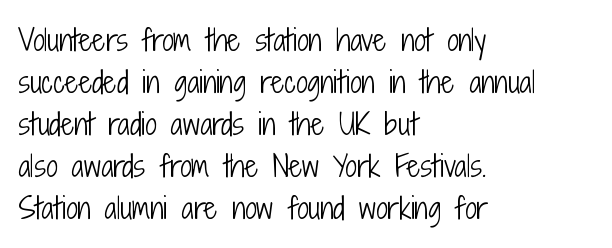
The image shows 29 px light, condensed sans-serif type, upright; set left-aligned, normal line spacing (1.45x), normal letter spacing, not underlined; low stroke contrast and a medium x-height.
